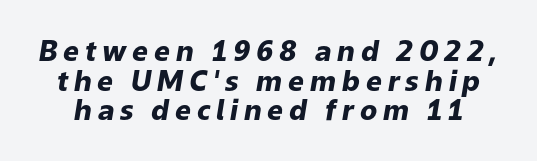
Q: Is the text bold? A: Yes.
Q: Is the text italic (slanted)? A: Yes, it leans right by about 9 degrees.
Q: Is the text underlined? A: No.
Q: Is the spacing between letters normal or unusually wide? A: Unusually wide.
Q: Is the spacing between lines tight, normal or loose? A: Tight.
Q: Width (condensed, normal, or wide)? A: Normal.
Q: Stroke contrast? A: Low.
Q: x-height? A: Medium.
Q: Monospaced? A: No.
